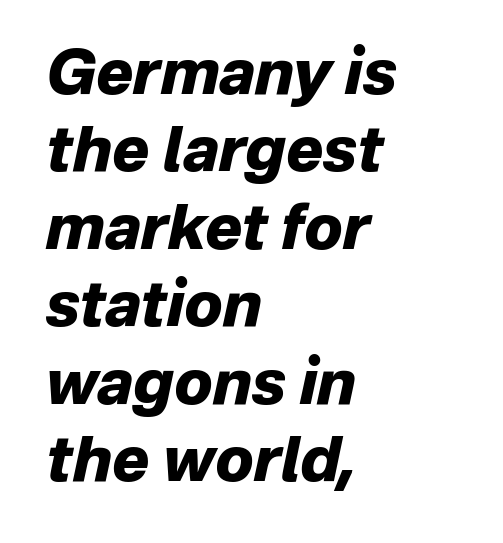
Q: Is the text bold? A: Yes.
Q: Is the text italic (slanted)? A: Yes, it leans right by about 12 degrees.
Q: Is the text underlined? A: No.
Q: How is the paragraph aligned? A: Left-aligned.
Q: Is the spacing between letters normal or unusually wide? A: Normal.
Q: Is the spacing between lines tight, normal or loose? A: Normal.
Q: Width (condensed, normal, or wide)? A: Normal.
Q: Stroke contrast? A: Low.
Q: x-height? A: Medium.
Q: Monospaced? A: No.
